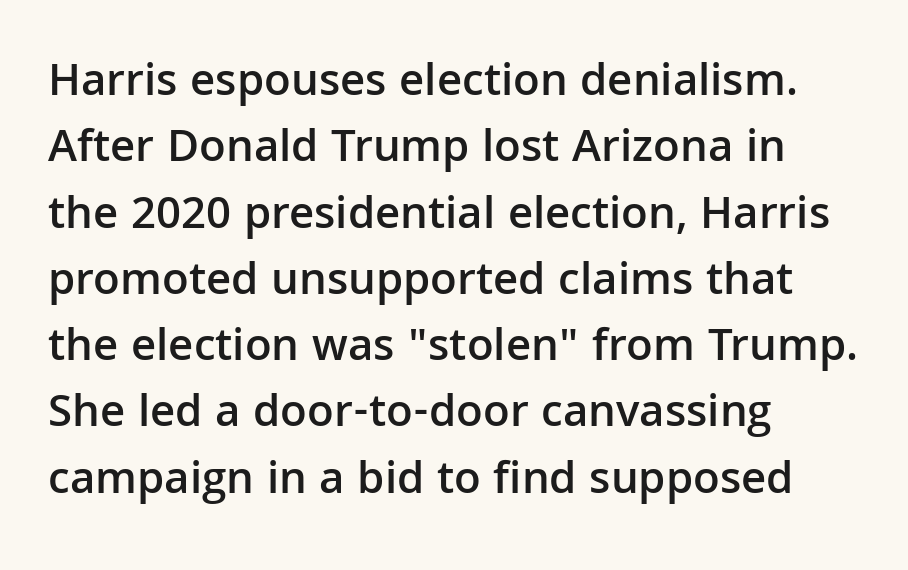
Descender tails drop into unmarked territory. Does extra space separate the letters? No, they use regular spacing. This sample uses an upright cut, with every glyph sitting square on the baseline. The leading is moderate, giving the passage an even texture. No feet cap the strokes, marking this as sans-serif type.
